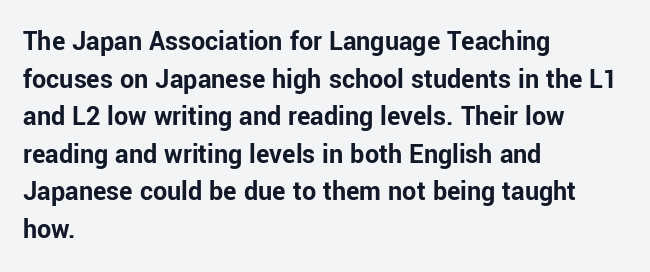
The foot of each line stays bare and open. The text was rendered using a sans face with plain stroke endings. The letters advance in unequal steps, a hallmark of proportional type. Casual observation: everything's shoved over to the left. Regarding leading, the lines here are spaced in the standard way. Nope, not italic — everything's standing straight.
